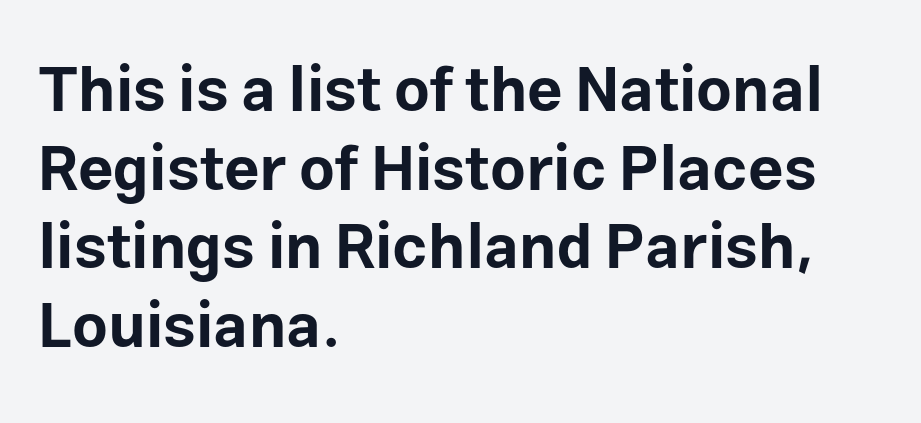
The area under the type is left untouched. Tall strokes in this sample are plumb rather than angled. Strong, thick strokes mark this as bold type. Note the varied advance widths — an 'i' is clearly narrower than an 'm'.
